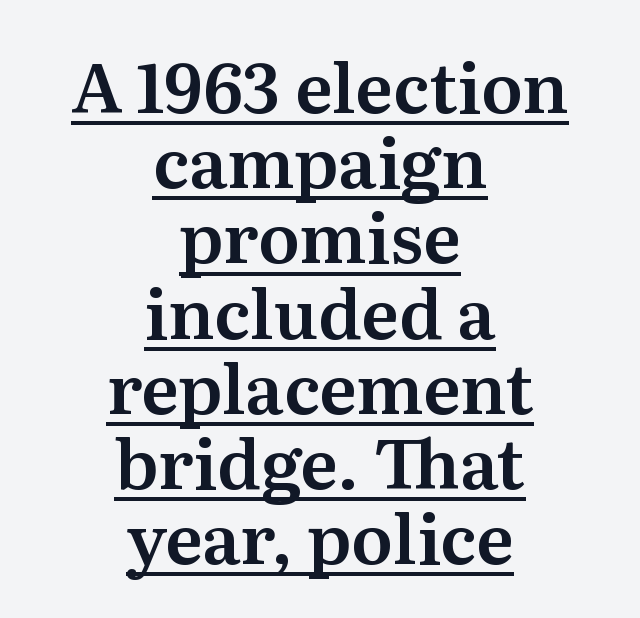
You can see a thin bar hugging the bottom of the glyphs. The letters stand upright; this is a roman face. A typesetter would call this proportional, since set widths differ per character. Unlike a clean sans, this face finishes its strokes with serifs. Honestly, the letter spacing is just normal — you wouldn't notice it.
